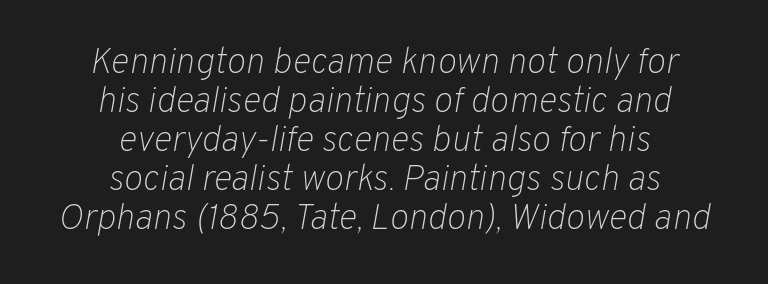
The image shows 36 px light type, italic (leaning right); set centered, tight line spacing (1.08x), normal letter spacing, not underlined; low stroke contrast and a medium x-height.
